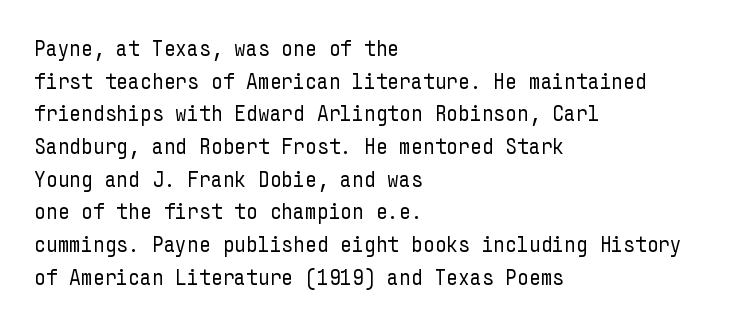
Characters follow at the spacing the type designer built in. The letterforms sit at book weight or below. Rendered with straight, roman letterforms. The rows are spaced the way most documents space them. The strip under each line holds only bare page.
